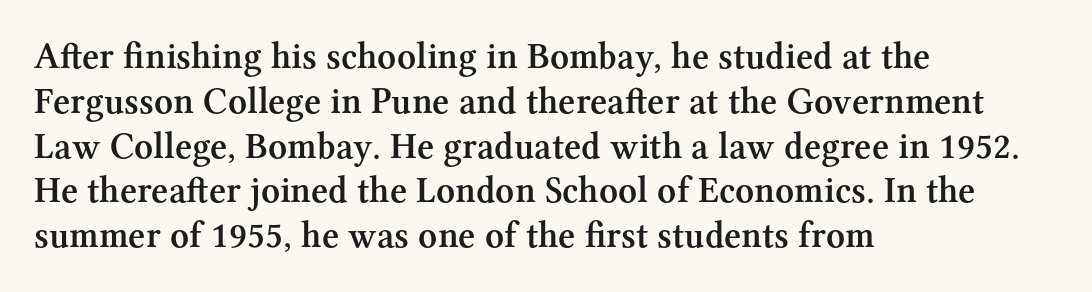
The image shows 37 px semibold serif type, upright; set left-aligned, line spacing 1.21x, normal letter spacing, not underlined; medium stroke contrast and a medium x-height.
